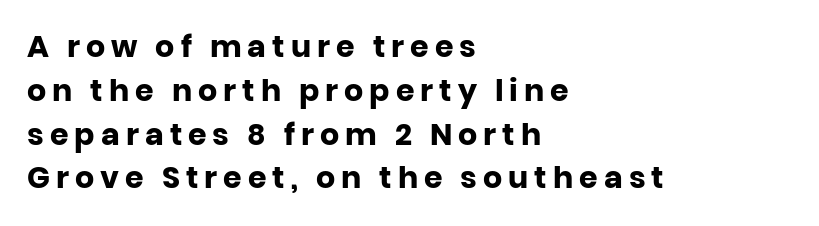
{"serif": "no", "italic": "no", "bold": "yes", "weight": "heavy", "width": "normal", "stroke_contrast": "low", "x_height": "large", "monospaced": "no", "underline": "no", "align": "left", "line_spacing": "normal", "line_spacing_ratio": 1.46, "letter_spacing": "wide", "letter_spacing_em": 0.2, "glyph_px": 30}
